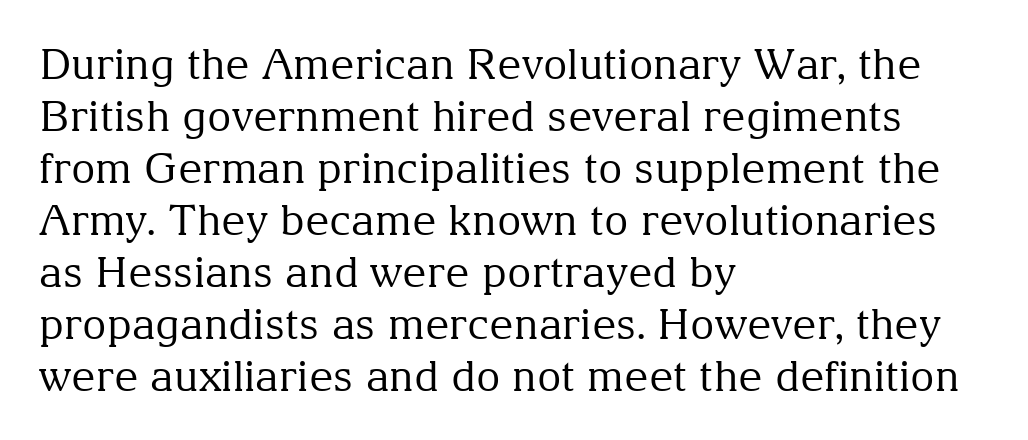
Q: Is the text bold? A: No.
Q: Is the text italic (slanted)? A: No, it is upright.
Q: Is the typeface a serif or a sans-serif typeface? A: Serif.
Q: Is the text underlined? A: No.
Q: How is the paragraph aligned? A: Left-aligned.
Q: Is the spacing between letters normal or unusually wide? A: Normal.
Q: Width (condensed, normal, or wide)? A: Normal.
Q: Stroke contrast? A: Medium.
Q: x-height? A: Medium.
Q: Monospaced? A: No.
